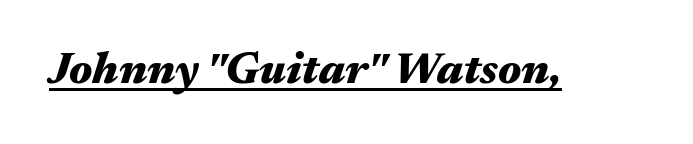
Q: Is the text bold? A: Yes.
Q: Is the text italic (slanted)? A: Yes, it leans right by about 17 degrees.
Q: Is the text underlined? A: Yes.
Q: Is the spacing between letters normal or unusually wide? A: Normal.
Q: Width (condensed, normal, or wide)? A: Wide.
Q: Stroke contrast? A: Medium.
Q: x-height? A: Medium.
Q: Monospaced? A: No.
